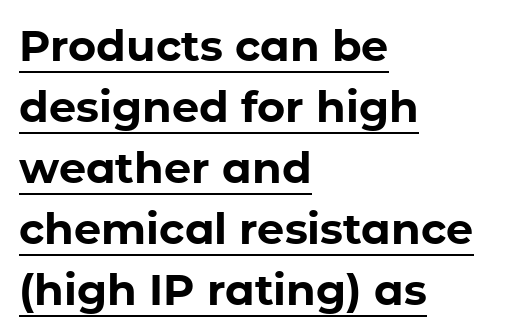
{"serif": "no", "italic": "no", "bold": "yes", "weight": "bold", "width": "normal", "stroke_contrast": "low", "x_height": "medium", "monospaced": "no", "underline": "yes", "align": "left", "line_spacing": "normal", "line_spacing_ratio": 1.42, "letter_spacing": "normal", "letter_spacing_em": 0.0, "glyph_px": 43}
